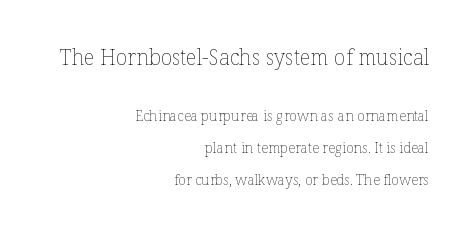
Inter-character spacing is left at the font's built-in metrics. Between these two stacked blocks, the higher one wins on size. Summary of vertical rhythm: relaxed, with wide interline spacing. The passage shown is not underscored anywhere.
